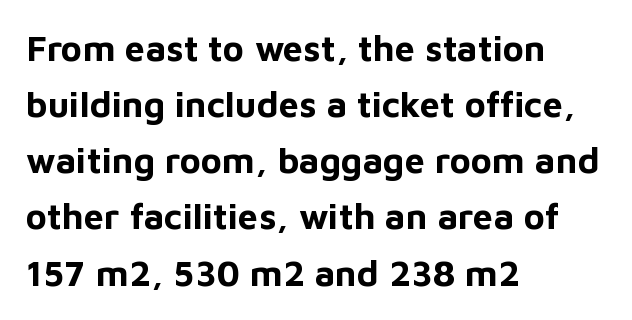
Visually the block forms a straight wall on the left and a jagged coastline on the right. The vertical gap from one line to the next is medium. What stands out about the letter spacing? Nothing — it is the standard amount. Serifs: no, the terminals of the letterforms are clean.
